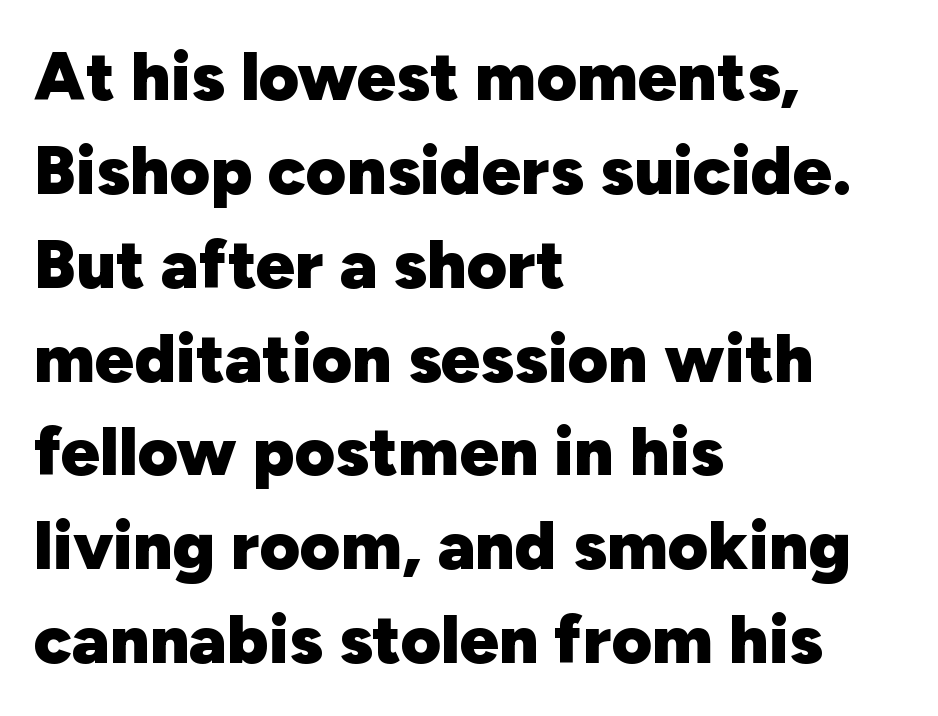
Think of a printed novel: that variable character pitch is what you see here. Rows of type keep a routine distance in the vertical direction. No word sits above an underline. A typesetter would call this zero additional tracking.
